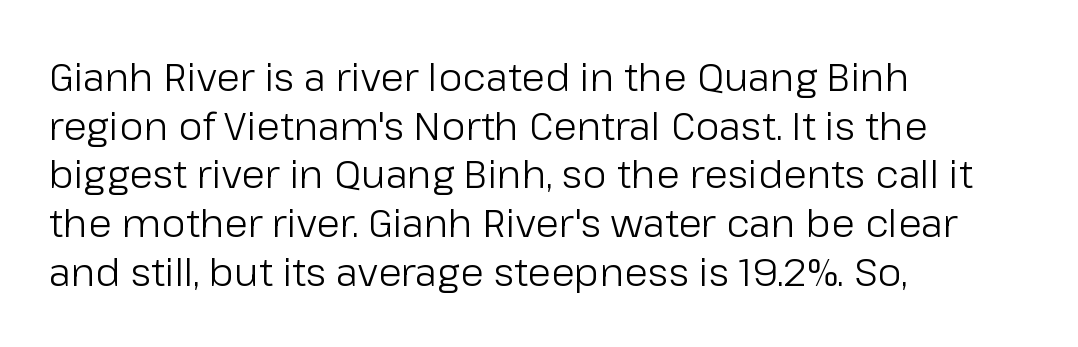
The type is set solid horizontally, with unmodified tracking. Designer's note — italics off, roman on. How would I describe the line gaps? Plain and ordinary. Any mark beneath the type? The region is blank. Do the characters align in a grid? No, the font is proportional.
